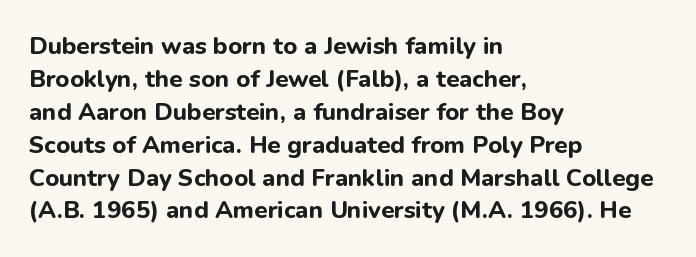
The image shows 24 px bold type, upright; set left-aligned, normal line spacing (1.37x), normal letter spacing, not underlined.
